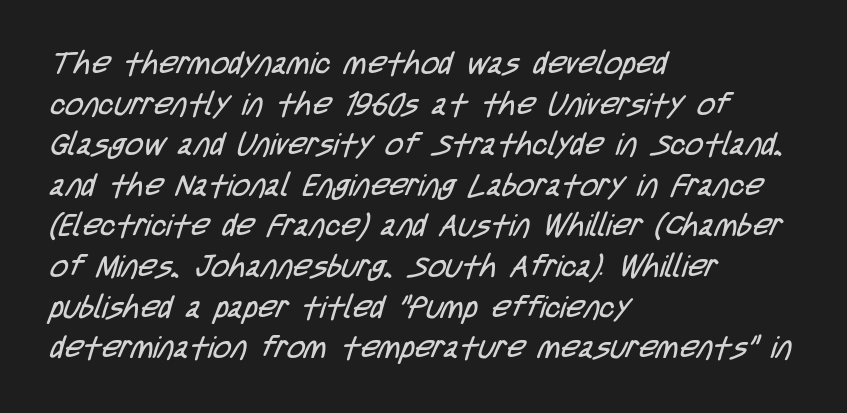
The image shows 31 px regular-weight, condensed sans-serif type; set left-aligned, normal line spacing (1.31x), normal letter spacing, not underlined; low stroke contrast and a large x-height.
